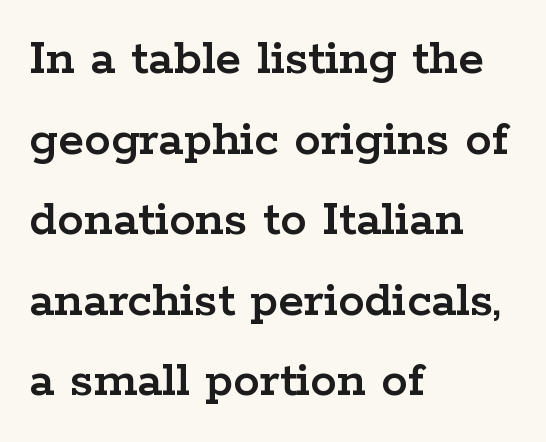
The gap between lines stays unmarked. Glyph-to-glyph distance matches everyday printed text. Here the designer chose a conventional face with non-uniform glyph widths. These lines sit exactly where default settings would place them. Layout note: lines flush left. The letters stand upright; this is a roman face.
